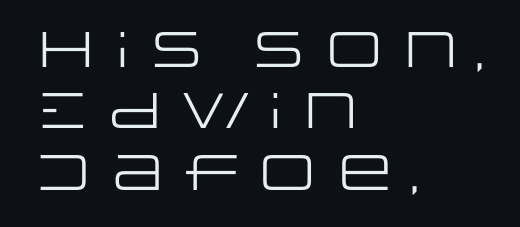
The letters advance in unequal steps, a hallmark of proportional type. What stands out about the letter spacing? Nothing — it is the standard amount. Ascenders rise straight up at ninety degrees. The typeface chosen for these lines omits serifs. The strokes are not fattened; the text isn't bold.
